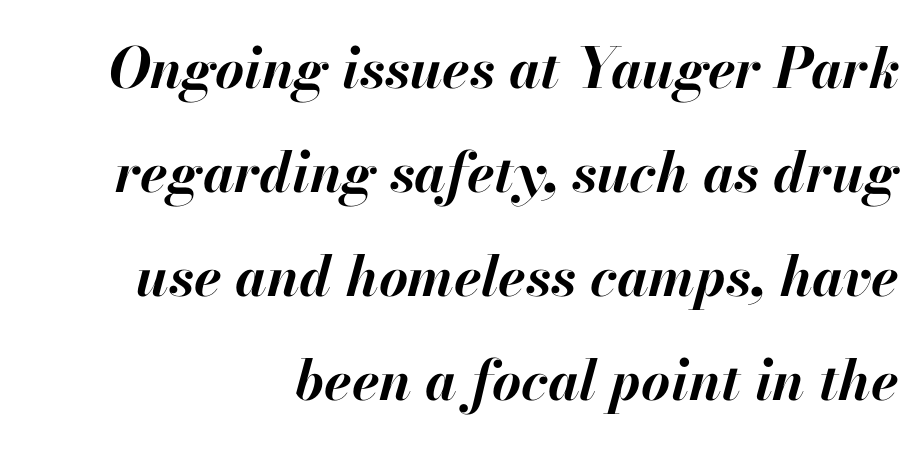
Q: Is the text bold? A: Yes.
Q: Is the text italic (slanted)? A: Yes, it leans right by about 13 degrees.
Q: Is the text underlined? A: No.
Q: How is the paragraph aligned? A: Right-aligned.
Q: Is the spacing between letters normal or unusually wide? A: Normal.
Q: Width (condensed, normal, or wide)? A: Normal.
Q: Stroke contrast? A: High.
Q: x-height? A: Small.
Q: Monospaced? A: No.
